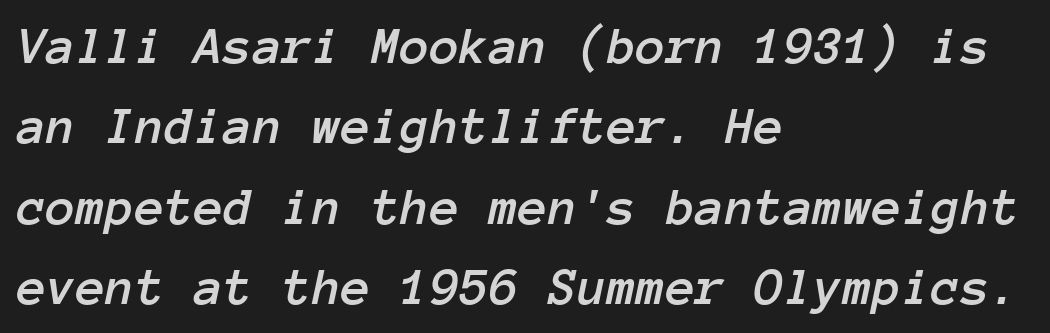
{"italic": "yes", "lean": "right", "slant_degrees": 12, "width": "normal", "stroke_contrast": "low", "x_height": "medium", "monospaced": "yes", "underline": "no", "align": "left", "line_spacing": "normal", "line_spacing_ratio": 1.49, "letter_spacing": "normal", "letter_spacing_em": 0.0, "glyph_px": 54}
